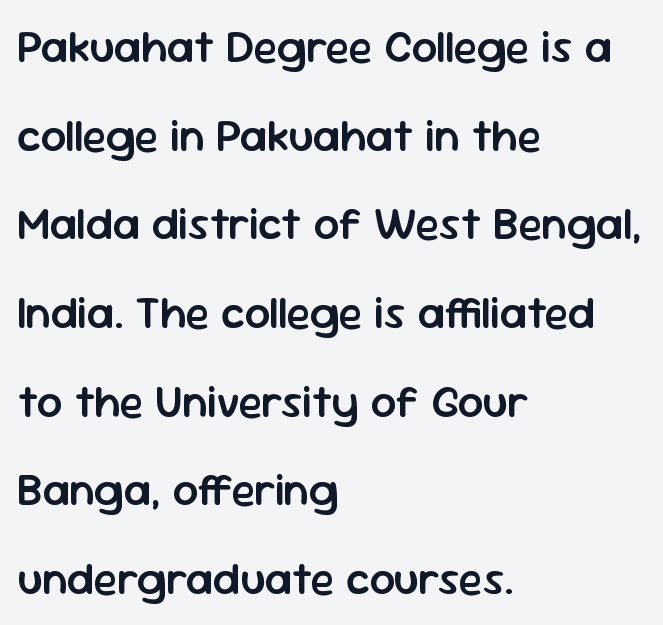
A typesetter would call this zero additional tracking. Beneath every word, the page is bare. Posture: vertical. The lines in this sample share a left origin and differ only in where they stop. The rendering shows plain stroke endings on the letterforms — a sans-serif design.
